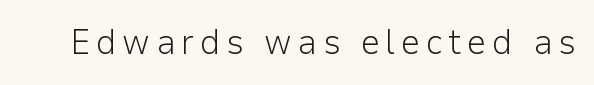
The font is comparable to plain body text, perhaps lighter. Descenders hang freely into open space. The text was rendered using a sans face with plain stroke endings. Character widths vary here, with narrow letters taking less room than wide ones.
